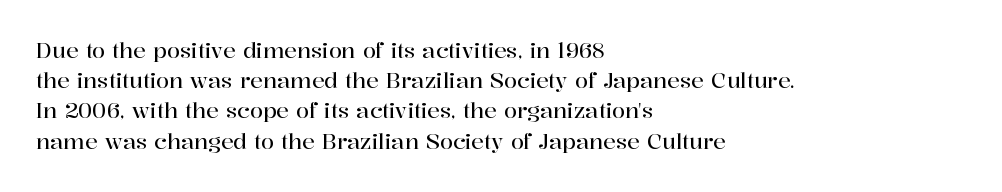
The image shows 21 px text type, upright; set left-aligned, normal line spacing (1.44x), normal letter spacing, not underlined.
